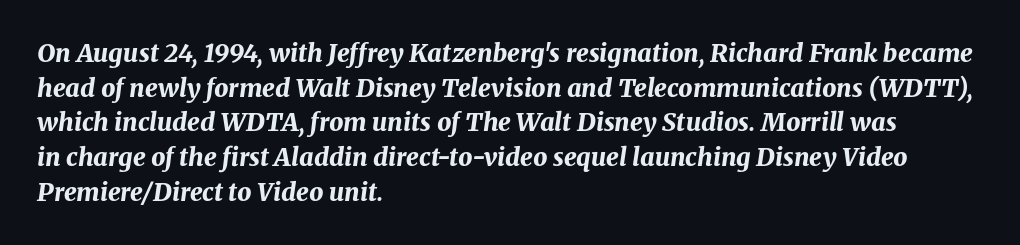
The passage shown is emphatically bold. Does the lettering tilt? It does — this is italic. Regular leading. Decoration check: the copy has no underline. Spacing between characters is what you'd get straight out of the box.
